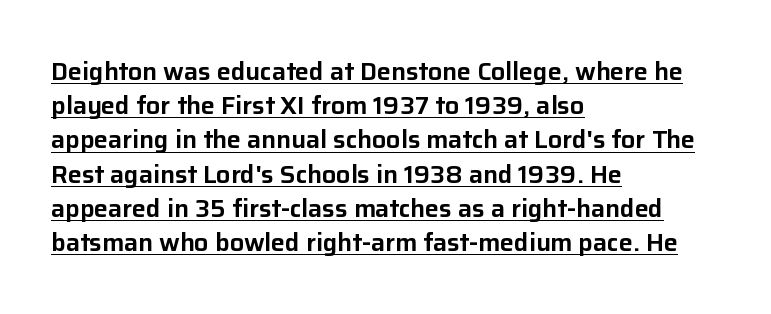
The image shows 25 px text type, upright; set left-aligned, normal line spacing (1.37x), normal letter spacing, underlined.
